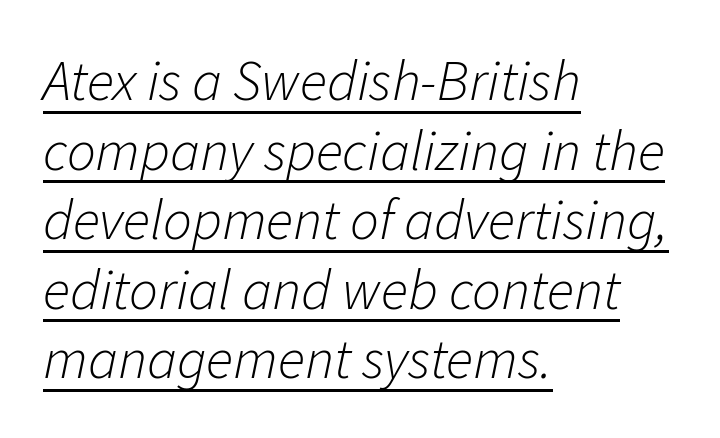
The image shows 57 px light type, italic (leaning right); set left-aligned, line spacing 1.22x, normal letter spacing, underlined; low stroke contrast and a medium x-height.
